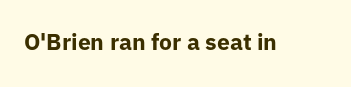
Q: Is the text bold? A: Yes.
Q: Is the text italic (slanted)? A: No, it is upright.
Q: Is the text underlined? A: No.
Q: Is the spacing between letters normal or unusually wide? A: Normal.
